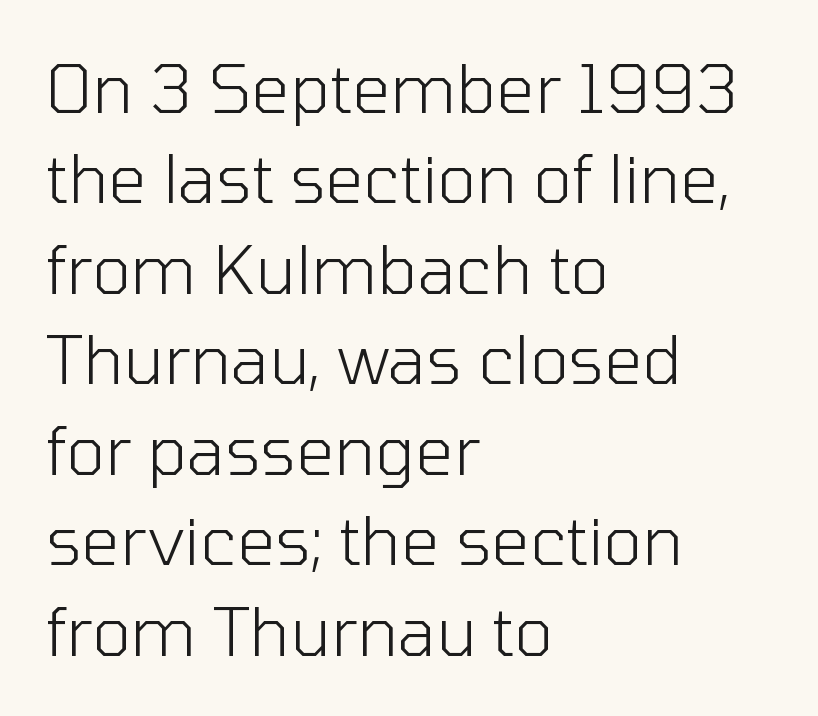
{"serif": "no", "italic": "no", "bold": "no", "weight": "light", "width": "normal", "stroke_contrast": "low", "x_height": "medium", "monospaced": "no", "underline": "no", "align": "left", "line_spacing": "normal", "line_spacing_ratio": 1.35, "letter_spacing": "normal", "letter_spacing_em": 0.0, "glyph_px": 67}
